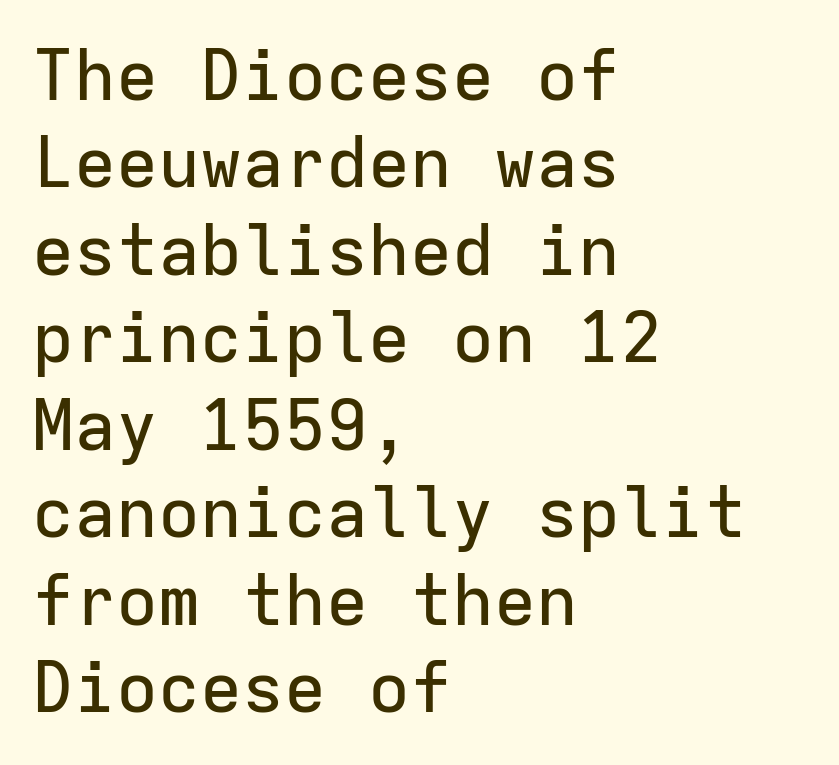
The typeface chosen for these lines omits serifs. The lines in this sample share a left origin and differ only in where they stop. Every stem runs plumb, perpendicular to the baseline. Default kerning and tracking; the words read as compact shapes.
